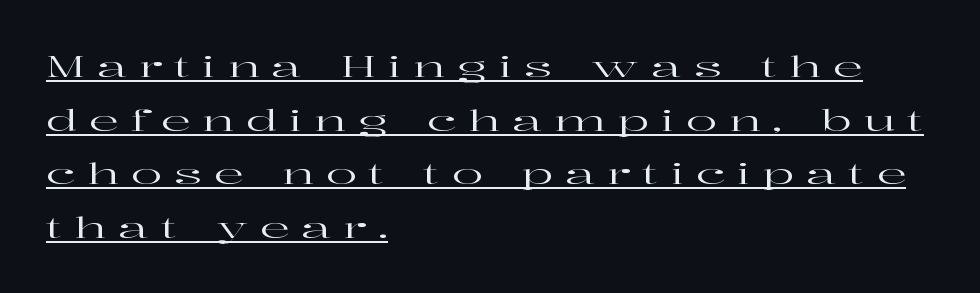
The image shows 29 px wide serif type, upright; set left-aligned, line spacing 1.85x, unusually wide letter spacing (+0.41 em), underlined; high stroke contrast and a medium x-height.
